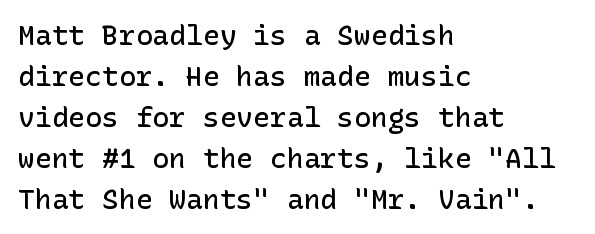
{"serif": "no", "italic": "no", "bold": "semi", "weight": "semibold", "width": "normal", "stroke_contrast": "low", "x_height": "medium", "underline": "no", "align": "left", "line_spacing": "normal", "line_spacing_ratio": 1.46, "letter_spacing": "normal", "letter_spacing_em": 0.0, "glyph_px": 28}
